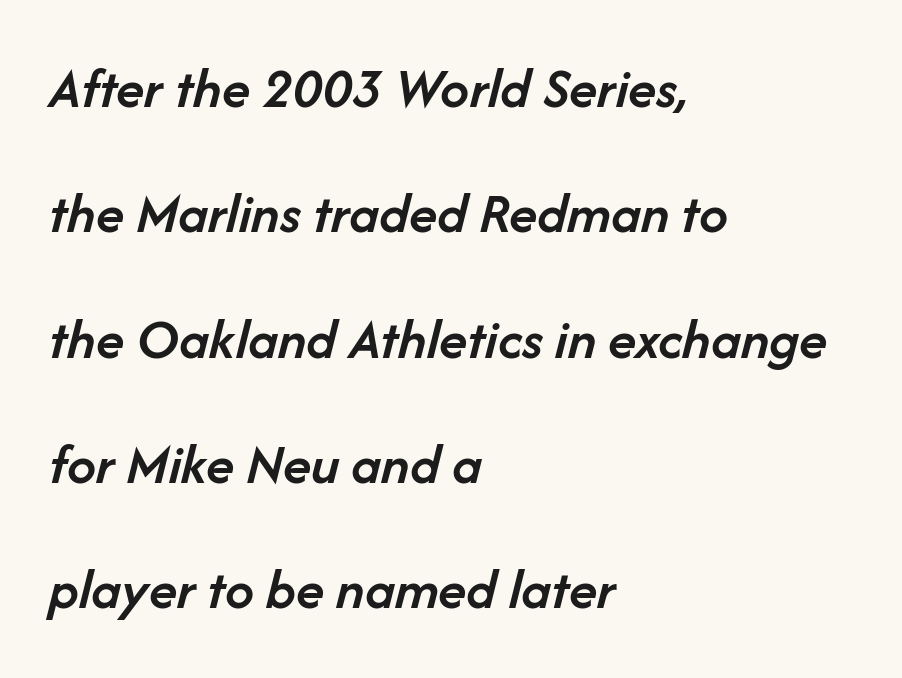
Q: Is the text bold? A: Semi-bold.
Q: Is the text italic (slanted)? A: Yes, it leans right by about 14 degrees.
Q: Is the text underlined? A: No.
Q: How is the paragraph aligned? A: Left-aligned.
Q: Is the spacing between letters normal or unusually wide? A: Normal.
Q: Is the spacing between lines tight, normal or loose? A: Loose.
Q: Width (condensed, normal, or wide)? A: Normal.
Q: Stroke contrast? A: Low.
Q: x-height? A: Medium.
Q: Monospaced? A: No.
